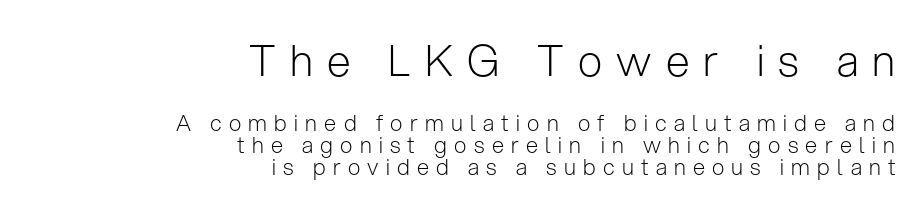
Q: Is the text bold? A: No.
Q: Is the text italic (slanted)? A: No, it is upright.
Q: Is the typeface a serif or a sans-serif typeface? A: Sans-serif.
Q: Is the text underlined? A: No.
Q: How is the paragraph aligned? A: Right-aligned.
Q: Is the spacing between letters normal or unusually wide? A: Unusually wide.
Q: Is the spacing between lines tight, normal or loose? A: Tight.
Q: Which block of text is set in a larger size, the first (top) or the second (bottom)? A: The first (top) one.
Q: Width (condensed, normal, or wide)? A: Normal.
Q: Stroke contrast? A: Low.
Q: x-height? A: Medium.
Q: Monospaced? A: No.
